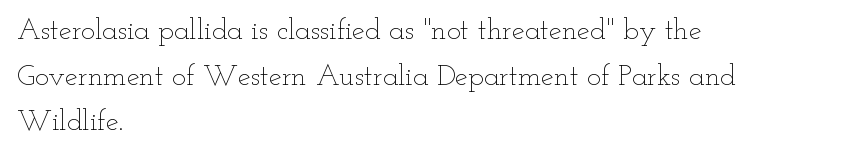
Do the letters lean? They stand straight. A quiet, ordinary-to-light weight characterises the typeface. The passage shown is not underscored anywhere. Visually the block forms a straight wall on the left and a jagged coastline on the right. Normally led — the rows are evenly, conventionally spaced.
